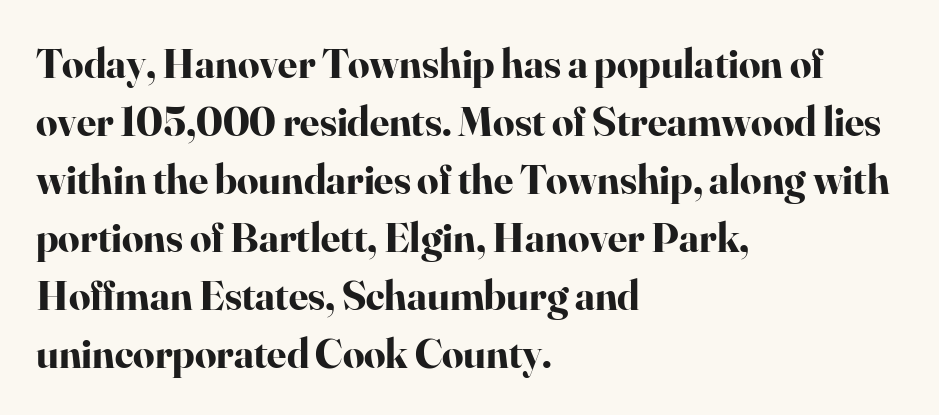
Q: Is the text bold? A: Yes.
Q: Is the text italic (slanted)? A: No, it is upright.
Q: Is the typeface a serif or a sans-serif typeface? A: Serif.
Q: Is the text underlined? A: No.
Q: How is the paragraph aligned? A: Left-aligned.
Q: Is the spacing between letters normal or unusually wide? A: Normal.
Q: Is the spacing between lines tight, normal or loose? A: Normal.
Q: Width (condensed, normal, or wide)? A: Normal.
Q: Stroke contrast? A: High.
Q: x-height? A: Small.
Q: Monospaced? A: No.
